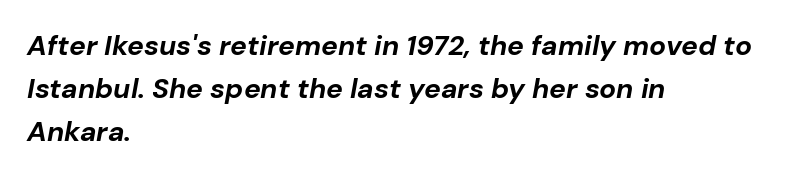
Q: Is the text bold? A: Yes.
Q: Is the text italic (slanted)? A: Yes, it leans right by about 10 degrees.
Q: Is the text underlined? A: No.
Q: How is the paragraph aligned? A: Left-aligned.
Q: Is the spacing between letters normal or unusually wide? A: Normal.
Q: Is the spacing between lines tight, normal or loose? A: Normal.
Q: Width (condensed, normal, or wide)? A: Normal.
Q: Stroke contrast? A: Low.
Q: x-height? A: Medium.
Q: Monospaced? A: No.
